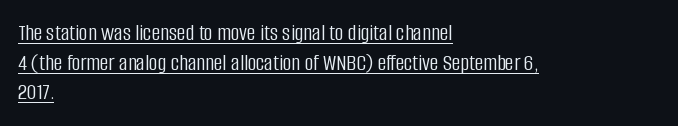
Q: Is the text bold? A: No.
Q: Is the text italic (slanted)? A: No, it is upright.
Q: Is the text underlined? A: Yes.
Q: How is the paragraph aligned? A: Left-aligned.
Q: Is the spacing between letters normal or unusually wide? A: Normal.
